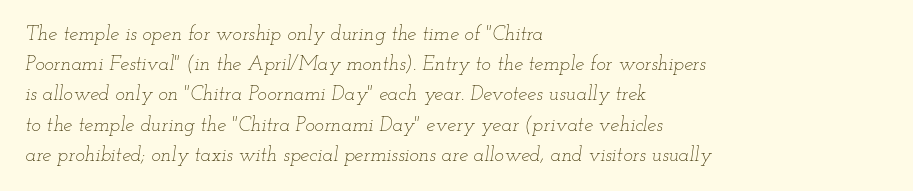
The image shows 20 px text type, italic (leaning right); set left-aligned, normal line spacing (1.51x), normal letter spacing, not underlined.
